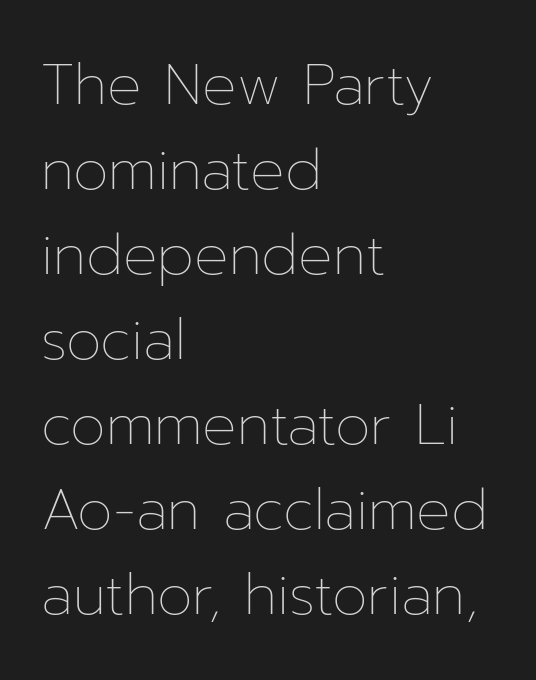
Q: Is the text bold? A: No.
Q: Is the text italic (slanted)? A: No, it is upright.
Q: Is the text underlined? A: No.
Q: How is the paragraph aligned? A: Left-aligned.
Q: Is the spacing between letters normal or unusually wide? A: Normal.
Q: Is the spacing between lines tight, normal or loose? A: Normal.
Q: Width (condensed, normal, or wide)? A: Normal.
Q: Stroke contrast? A: Low.
Q: x-height? A: Medium.
Q: Monospaced? A: No.
